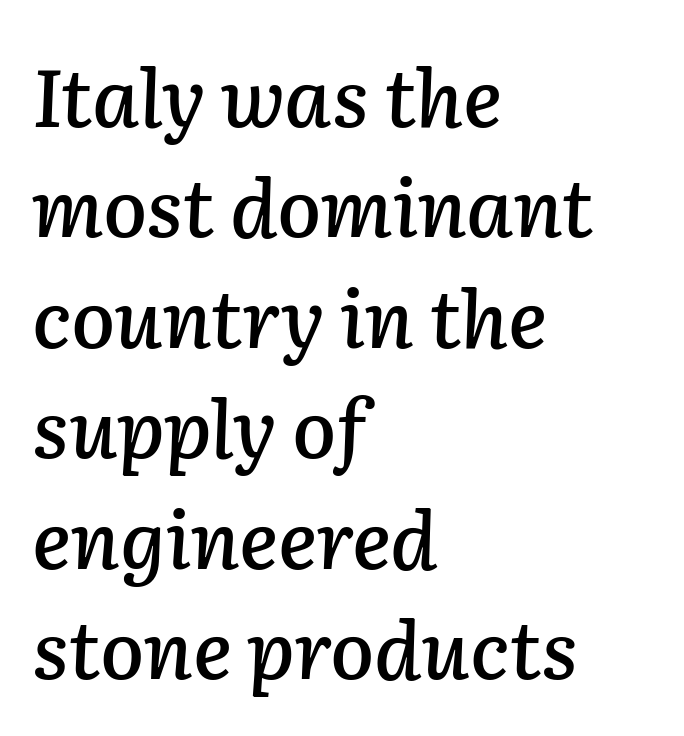
The image shows 80 px text type, italic (leaning right); set left-aligned, normal line spacing (1.38x), normal letter spacing, not underlined; low stroke contrast and a medium x-height.
